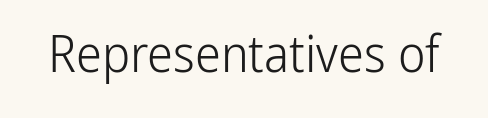
The image shows 52 px light, condensed sans-serif type, upright; set normal letter spacing, not underlined; low stroke contrast and a medium x-height.
